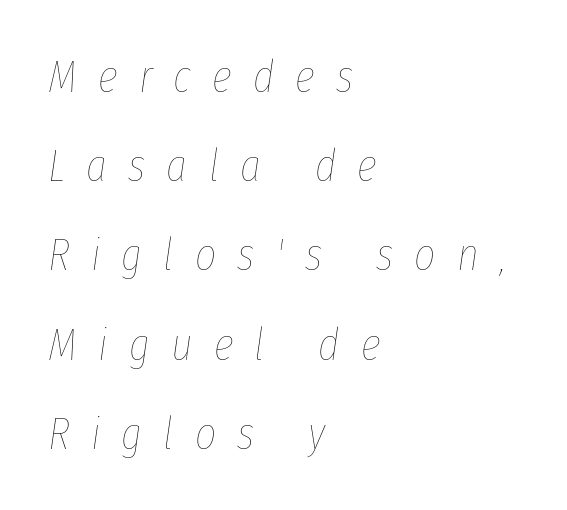
Ink coverage per letter is moderate at most. Varying glyph widths throughout — classic text-font behaviour. Quick note: underline off. These lines stack with their left ends in a neat column.
